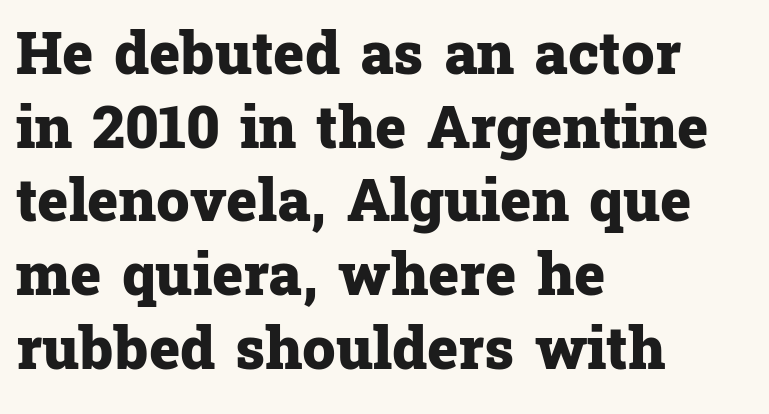
{"serif": "yes", "italic": "no", "bold": "yes", "weight": "heavy", "width": "normal", "stroke_contrast": "low", "x_height": "medium", "monospaced": "no", "underline": "no", "align": "left", "line_spacing": "normal", "line_spacing_ratio": 1.25, "letter_spacing": "normal", "letter_spacing_em": 0.0, "glyph_px": 59}
